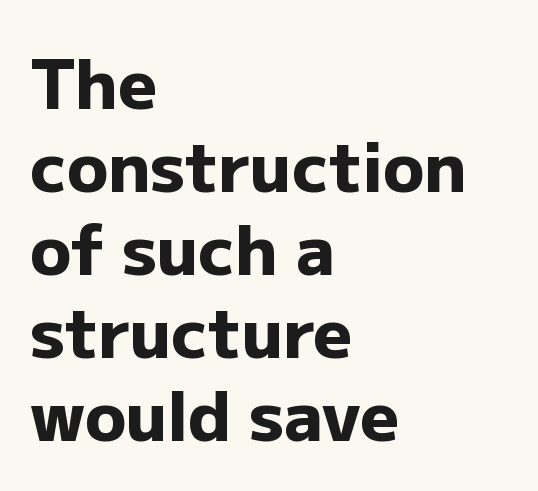
The image shows 68 px heavy sans-serif type, upright; set left-aligned, line spacing 1.22x, normal letter spacing, not underlined; low stroke contrast and a medium x-height.
